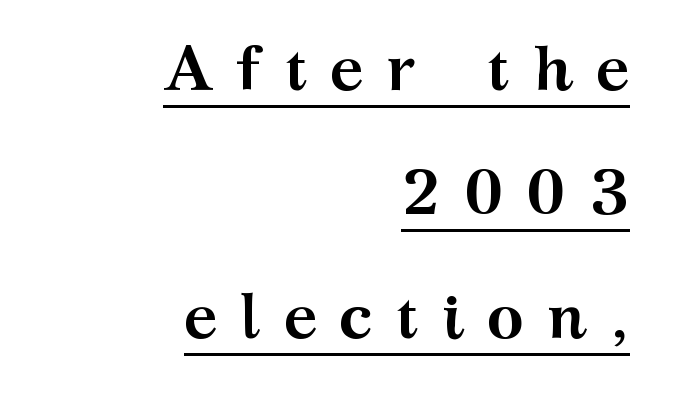
Q: Is the text bold? A: Yes.
Q: Is the text italic (slanted)? A: No, it is upright.
Q: Is the typeface a serif or a sans-serif typeface? A: Serif.
Q: Is the text underlined? A: Yes.
Q: How is the paragraph aligned? A: Right-aligned.
Q: Is the spacing between letters normal or unusually wide? A: Unusually wide.
Q: Is the spacing between lines tight, normal or loose? A: Loose.
Q: Width (condensed, normal, or wide)? A: Wide.
Q: Stroke contrast? A: Medium.
Q: x-height? A: Medium.
Q: Monospaced? A: No.
